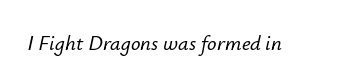
Q: Is the text italic (slanted)? A: Yes, it leans right by about 12 degrees.
Q: Is the text underlined? A: No.
Q: Is the spacing between letters normal or unusually wide? A: Normal.
